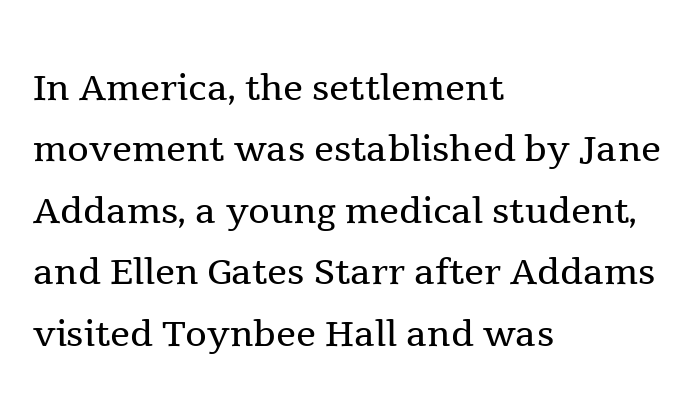
The image shows 50 px regular-weight serif type, upright; set left-aligned, line spacing 1.23x, normal letter spacing, not underlined; a medium x-height.
